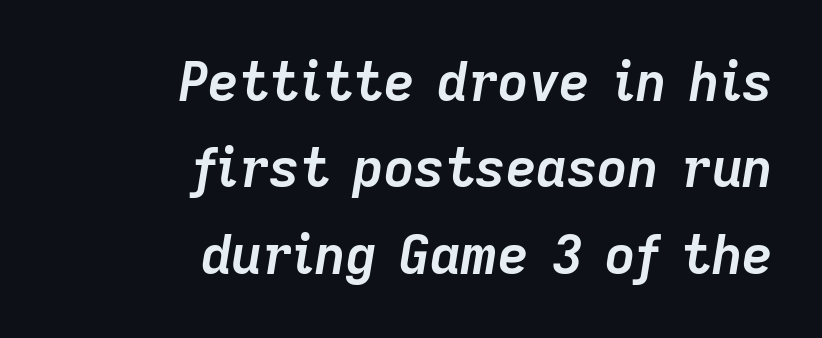
Clear beneath every line of the passage. Weight: bold. The compositor pushed each line to the right boundary. Would a proofreader flag this as italicized? Yes.
